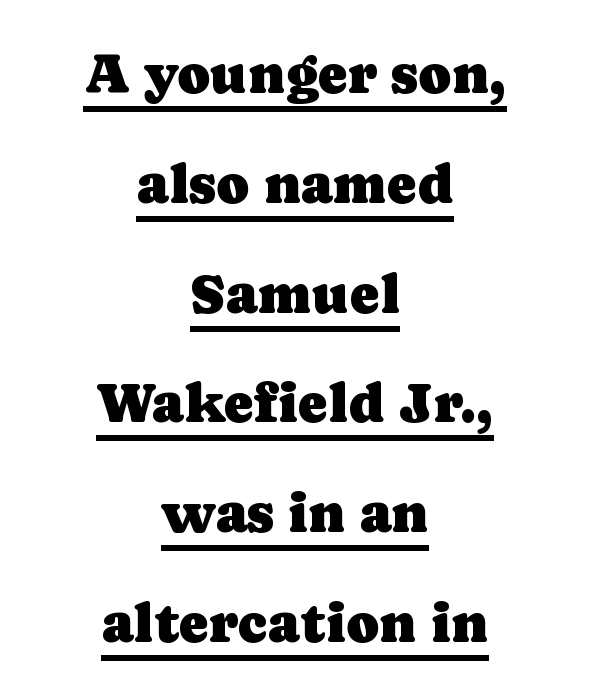
The image shows 56 px serif type, upright; set centered, loose line spacing (1.96x), normal letter spacing, underlined; low stroke contrast and a medium x-height.
